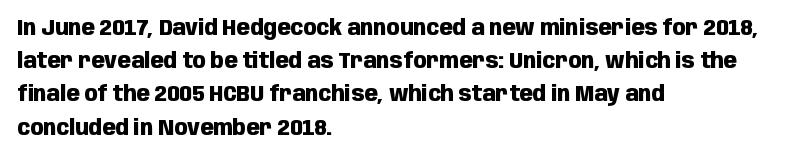
{"italic": "no", "bold": "yes", "underline": "no", "align": "left", "line_spacing": "normal", "line_spacing_ratio": 1.51, "letter_spacing": "normal", "letter_spacing_em": 0.0, "glyph_px": 22}
